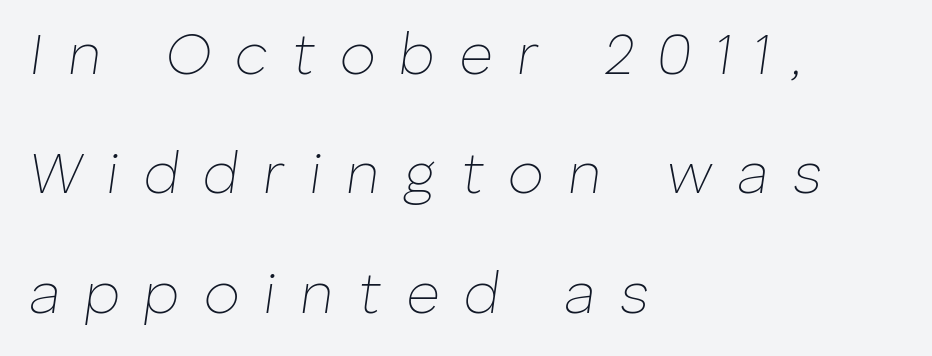
{"italic": "yes", "lean": "right", "slant_degrees": 8, "bold": "no", "weight": "thin", "width": "normal", "stroke_contrast": "low", "x_height": "medium", "monospaced": "no", "underline": "no", "align": "left", "line_spacing": "loose", "line_spacing_ratio": 2.06, "letter_spacing": "wide", "letter_spacing_em": 0.42, "glyph_px": 58}
